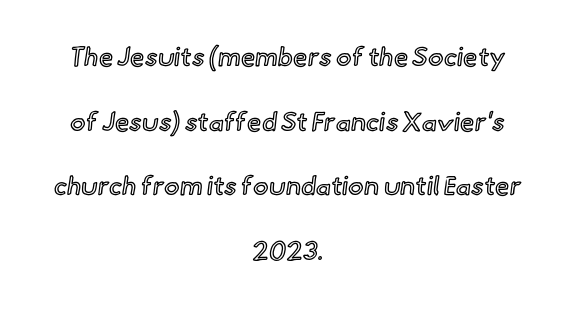
{"underline": "no", "align": "center", "line_spacing": "loose", "line_spacing_ratio": 2.49, "letter_spacing": "normal", "letter_spacing_em": 0.0, "glyph_px": 26}
